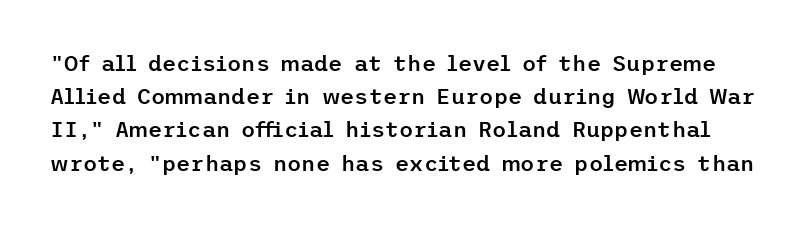
Q: Is the text bold? A: Semi-bold.
Q: Is the text italic (slanted)? A: No, it is upright.
Q: Is the text underlined? A: No.
Q: Is the spacing between letters normal or unusually wide? A: Normal.
Q: Is the spacing between lines tight, normal or loose? A: Normal.
